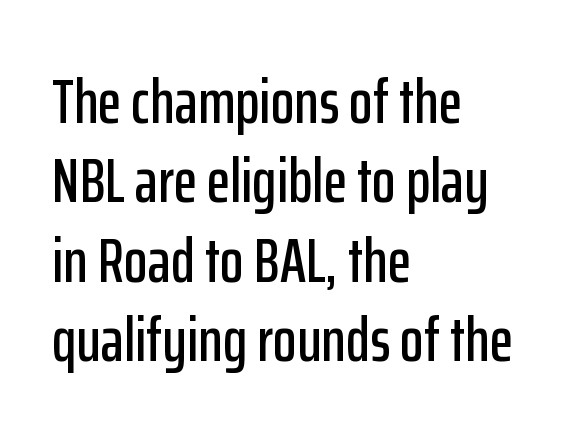
The image shows 62 px condensed sans-serif type, upright; set left-aligned, normal line spacing (1.28x), normal letter spacing, not underlined; low stroke contrast and a medium x-height.
